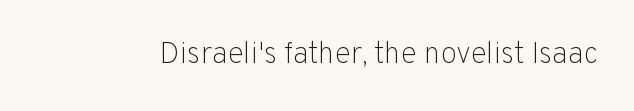
{"serif": "no", "italic": "no", "bold": "no", "weight": "light", "width": "normal", "stroke_contrast": "low", "x_height": "medium", "monospaced": "no", "underline": "no", "letter_spacing": "normal", "letter_spacing_em": 0.0, "glyph_px": 30}
